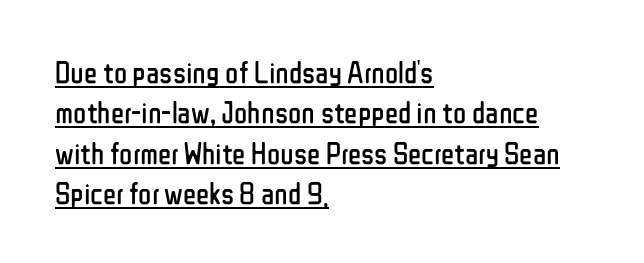
The block of text has a typical density, with ordinary space between rows. The type sits square on the baseline with zero lean. What kind of face is this? One without serifs — a sans. Heft: none added — not bold.
